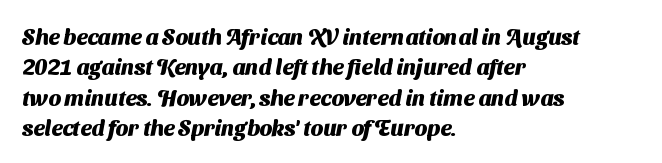
{"bold": "yes", "underline": "no", "align": "left", "line_spacing": "normal", "line_spacing_ratio": 1.38, "letter_spacing": "normal", "letter_spacing_em": 0.0, "glyph_px": 22}
